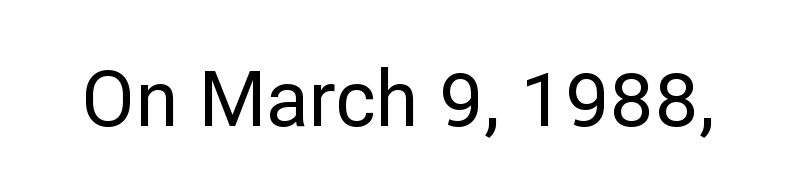
The image shows 77 px sans-serif type, upright; set normal letter spacing, not underlined; low stroke contrast and a medium x-height.
